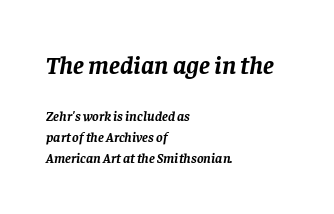
{"italic": "yes", "lean": "right", "slant_degrees": 8, "bold": "yes", "underline": "no", "align": "left", "line_spacing": "normal", "line_spacing_ratio": 1.51, "letter_spacing": "normal", "letter_spacing_em": 0.0, "larger_block": "first", "size_ratio": 1.86, "glyph_px": 26}
